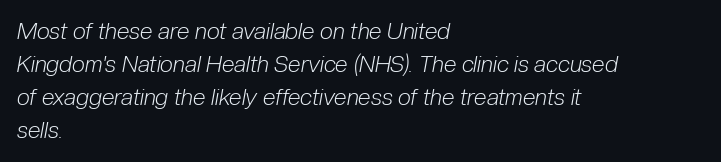
Q: Is the text bold? A: No.
Q: Is the text italic (slanted)? A: Yes, it leans right by about 10 degrees.
Q: Is the text underlined? A: No.
Q: How is the paragraph aligned? A: Left-aligned.
Q: Is the spacing between letters normal or unusually wide? A: Normal.
Q: Is the spacing between lines tight, normal or loose? A: Normal.
